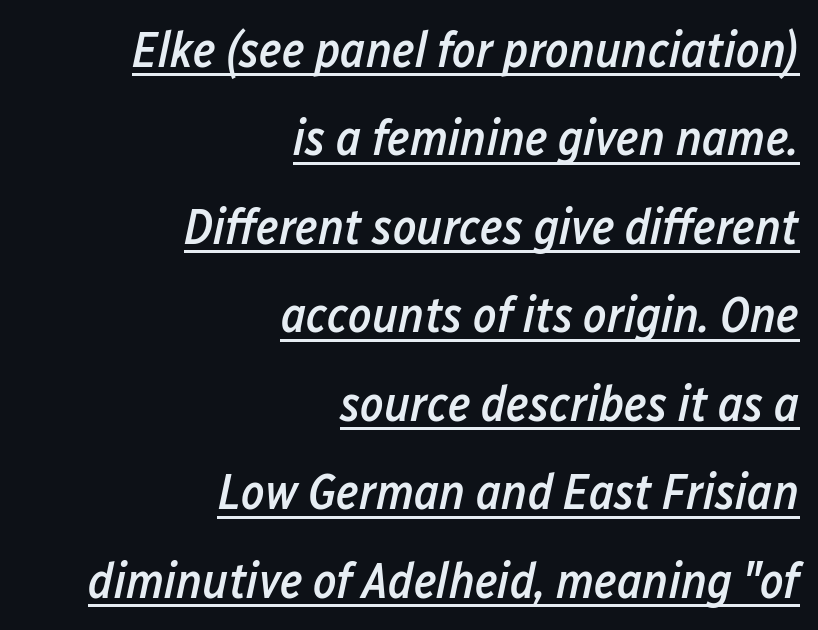
{"italic": "yes", "lean": "right", "slant_degrees": 12, "bold": "semi", "weight": "semibold", "width": "condensed", "stroke_contrast": "low", "x_height": "medium", "monospaced": "no", "underline": "yes", "align": "right", "line_spacing_ratio": 1.77, "letter_spacing": "normal", "letter_spacing_em": 0.0, "glyph_px": 50}
